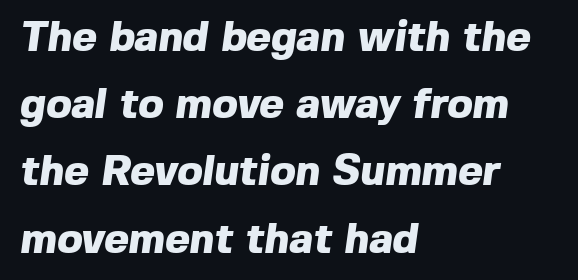
Q: Is the text bold? A: Yes.
Q: Is the typeface a serif or a sans-serif typeface? A: Sans-serif.
Q: Is the text underlined? A: No.
Q: How is the paragraph aligned? A: Left-aligned.
Q: Is the spacing between letters normal or unusually wide? A: Normal.
Q: Is the spacing between lines tight, normal or loose? A: Normal.
Q: Width (condensed, normal, or wide)? A: Normal.
Q: x-height? A: Medium.
Q: Monospaced? A: No.
